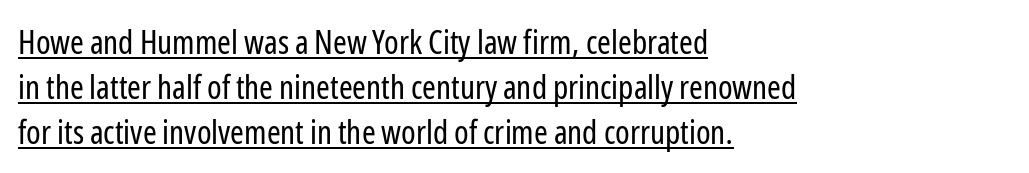
Q: Is the text bold? A: No.
Q: Is the text italic (slanted)? A: No, it is upright.
Q: Is the typeface a serif or a sans-serif typeface? A: Sans-serif.
Q: Is the text underlined? A: Yes.
Q: How is the paragraph aligned? A: Left-aligned.
Q: Is the spacing between letters normal or unusually wide? A: Normal.
Q: Is the spacing between lines tight, normal or loose? A: Normal.
Q: Width (condensed, normal, or wide)? A: Condensed.
Q: Stroke contrast? A: Low.
Q: x-height? A: Medium.
Q: Monospaced? A: No.
